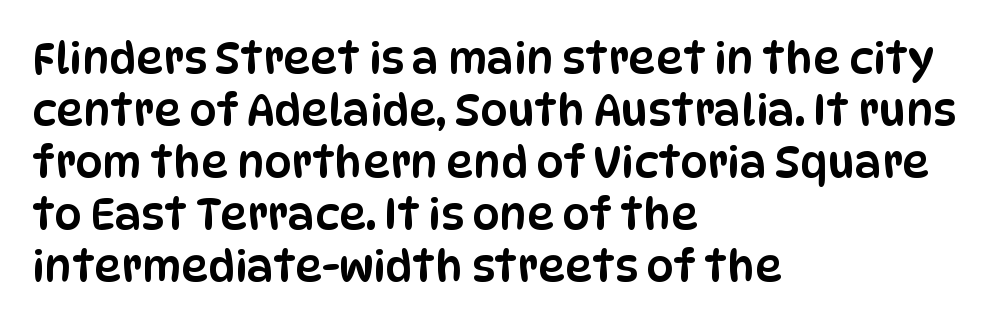
Q: Is the text italic (slanted)? A: No, it is upright.
Q: Is the typeface a serif or a sans-serif typeface? A: Sans-serif.
Q: Is the text underlined? A: No.
Q: How is the paragraph aligned? A: Left-aligned.
Q: Is the spacing between letters normal or unusually wide? A: Normal.
Q: Width (condensed, normal, or wide)? A: Condensed.
Q: Stroke contrast? A: Low.
Q: x-height? A: Large.
Q: Monospaced? A: No.
